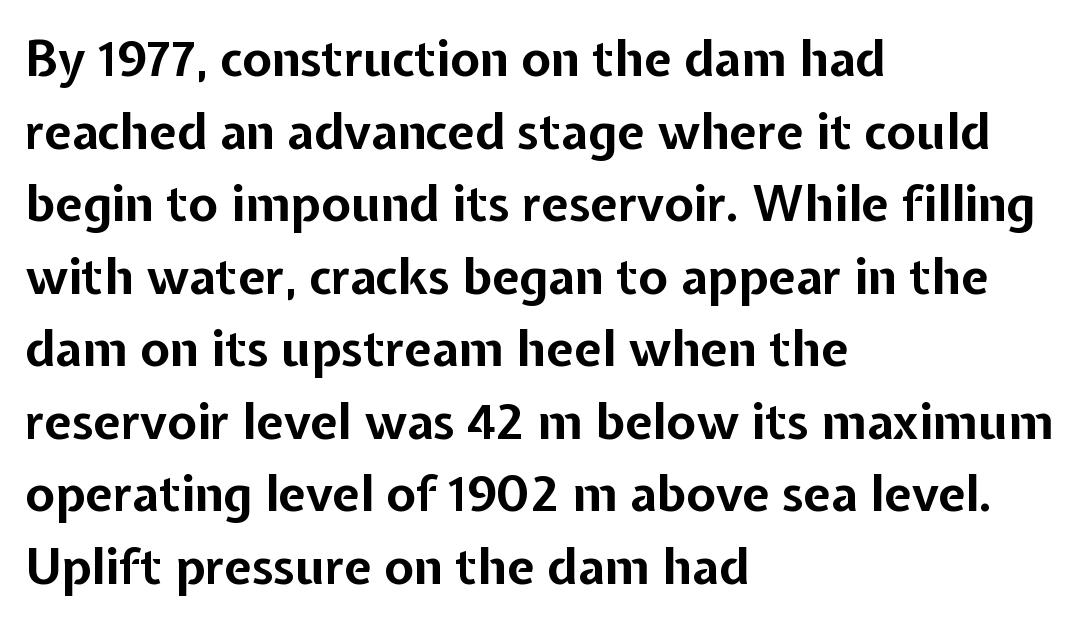
Q: Is the text bold? A: Yes.
Q: Is the text italic (slanted)? A: No, it is upright.
Q: Is the typeface a serif or a sans-serif typeface? A: Sans-serif.
Q: Is the text underlined? A: No.
Q: How is the paragraph aligned? A: Left-aligned.
Q: Is the spacing between letters normal or unusually wide? A: Normal.
Q: Is the spacing between lines tight, normal or loose? A: Normal.
Q: Width (condensed, normal, or wide)? A: Normal.
Q: Stroke contrast? A: Low.
Q: x-height? A: Medium.
Q: Monospaced? A: No.
